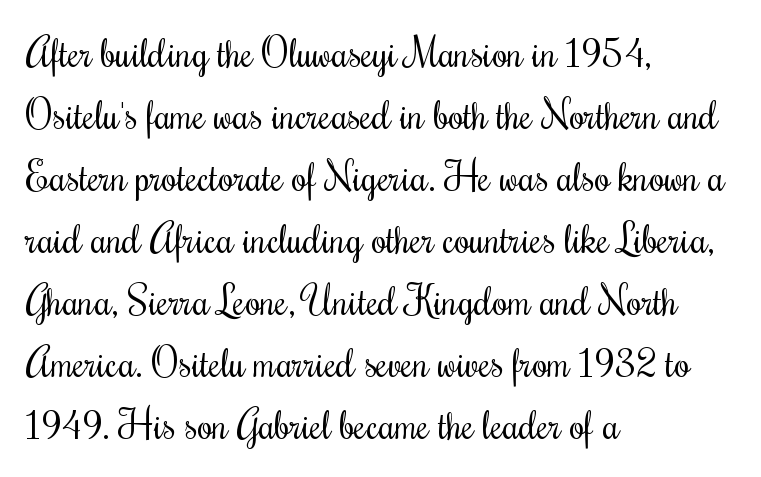
Q: Is the text bold? A: No.
Q: Is the text italic (slanted)? A: Yes.
Q: Is the typeface a serif or a sans-serif typeface? A: Serif.
Q: Is the text underlined? A: No.
Q: How is the paragraph aligned? A: Left-aligned.
Q: Is the spacing between letters normal or unusually wide? A: Normal.
Q: Is the spacing between lines tight, normal or loose? A: Normal.
Q: Width (condensed, normal, or wide)? A: Condensed.
Q: Stroke contrast? A: Medium.
Q: x-height? A: Small.
Q: Monospaced? A: No.
